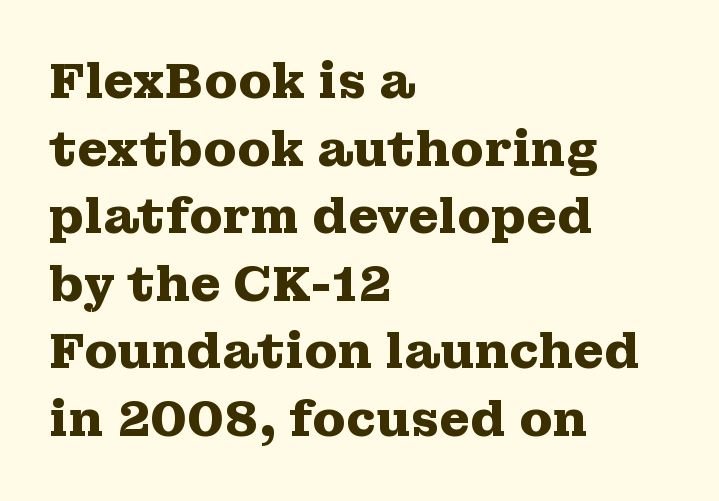
The image shows 49 px heavy, wide serif type, upright; set left-aligned, normal line spacing (1.38x), normal letter spacing, not underlined; medium stroke contrast and a medium x-height.
